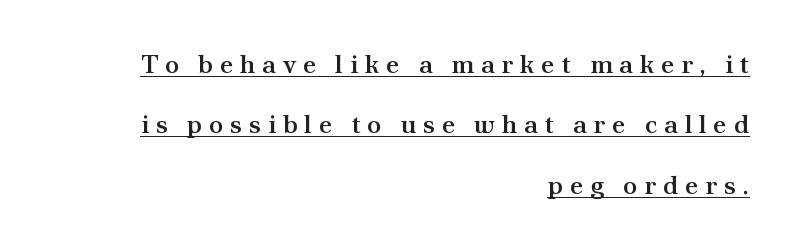
The image shows 26 px text type, upright; set right-aligned, loose line spacing (2.32x), unusually wide letter spacing (+0.26 em), underlined.
